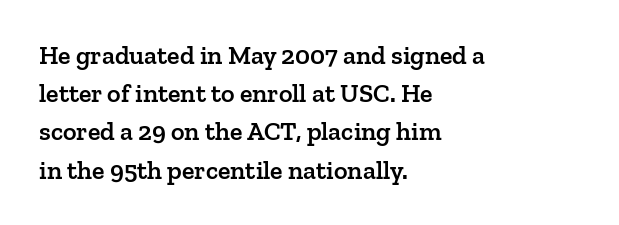
{"italic": "no", "bold": "semi", "underline": "no", "align": "left", "line_spacing": "normal", "line_spacing_ratio": 1.47, "letter_spacing": "normal", "letter_spacing_em": 0.0, "glyph_px": 26}
